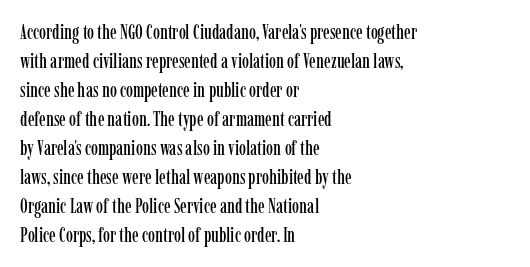
Rows of type keep a routine distance in the vertical direction. Is the block centered? No — it sits flush against the left margin. No italicization has been applied; the sample stays upright. Letters rest on an invisible, unmarked baseline.
